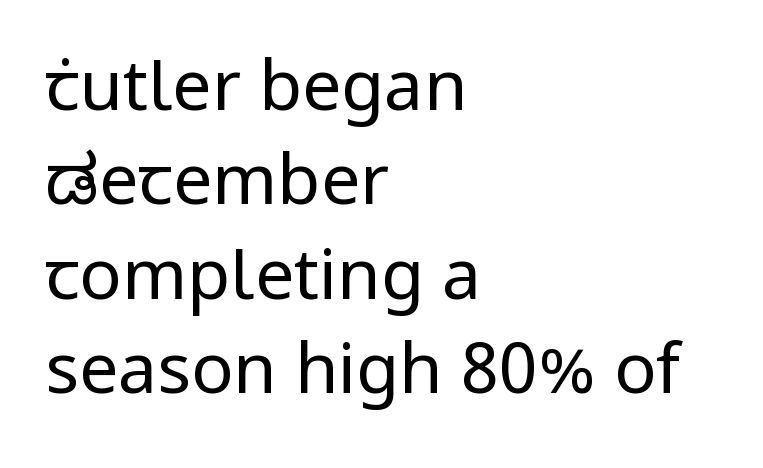
Q: Is the text bold? A: No.
Q: Is the text italic (slanted)? A: No, it is upright.
Q: Is the typeface a serif or a sans-serif typeface? A: Sans-serif.
Q: Is the text underlined? A: No.
Q: How is the paragraph aligned? A: Left-aligned.
Q: Is the spacing between letters normal or unusually wide? A: Normal.
Q: Is the spacing between lines tight, normal or loose? A: Normal.
Q: Width (condensed, normal, or wide)? A: Normal.
Q: Stroke contrast? A: Low.
Q: x-height? A: Medium.
Q: Monospaced? A: No.
